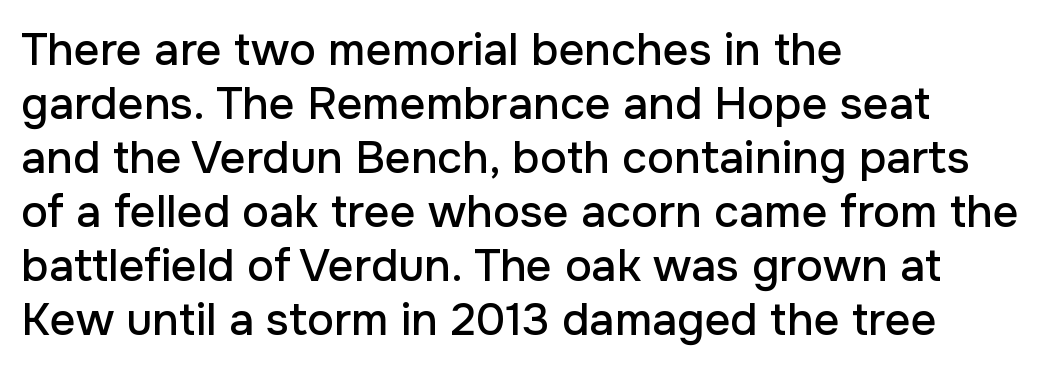
{"serif": "no", "italic": "no", "width": "normal", "stroke_contrast": "low", "x_height": "medium", "monospaced": "no", "underline": "no", "align": "left", "line_spacing_ratio": 1.2, "letter_spacing": "normal", "letter_spacing_em": 0.0, "glyph_px": 45}
